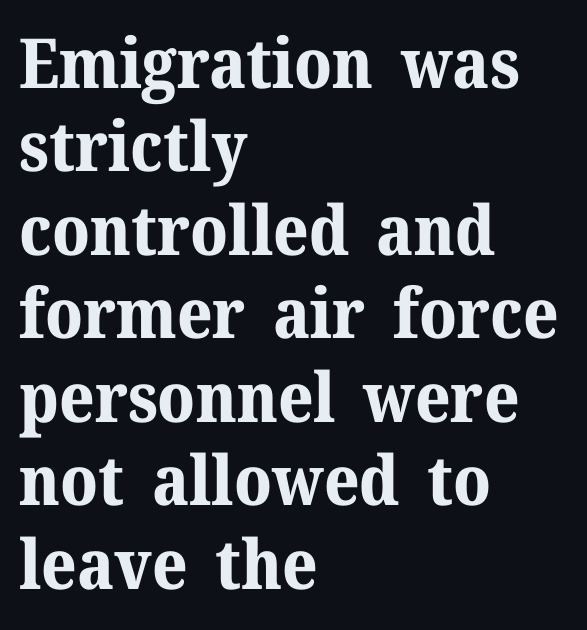
{"serif": "yes", "italic": "no", "bold": "yes", "weight": "bold", "width": "normal", "stroke_contrast": "medium", "x_height": "medium", "monospaced": "no", "underline": "no", "align": "left", "line_spacing_ratio": 1.21, "letter_spacing": "normal", "letter_spacing_em": 0.0, "glyph_px": 69}
